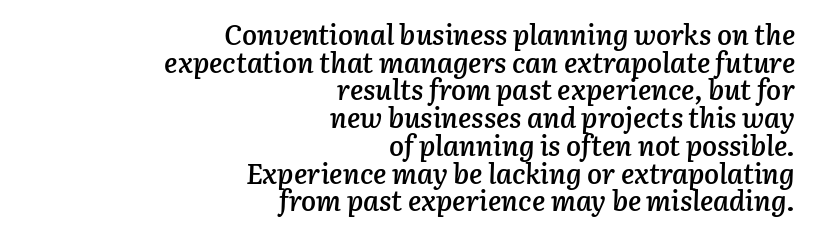
Here the designer chose a conventional face with non-uniform glyph widths. Does the leading feel generous? Not at all — it's pinched. Here the glyphs are tracked normally, forming tight word shapes. All the whitespace from short lines collects on the left. A typesetter would mark this as italic.
